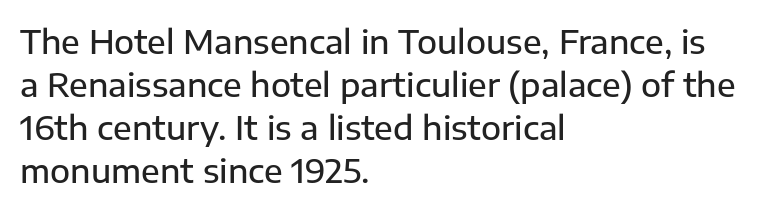
Q: Is the text italic (slanted)? A: No, it is upright.
Q: Is the typeface a serif or a sans-serif typeface? A: Sans-serif.
Q: Is the text underlined? A: No.
Q: How is the paragraph aligned? A: Left-aligned.
Q: Is the spacing between letters normal or unusually wide? A: Normal.
Q: Is the spacing between lines tight, normal or loose? A: Normal.
Q: Width (condensed, normal, or wide)? A: Normal.
Q: Stroke contrast? A: Low.
Q: x-height? A: Medium.
Q: Monospaced? A: No.
